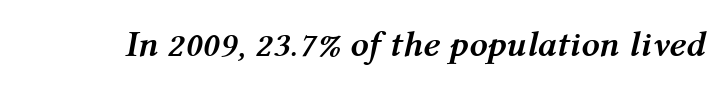
The image shows 36 px semibold type, italic (leaning right); set normal letter spacing, not underlined; medium stroke contrast and a medium x-height.
